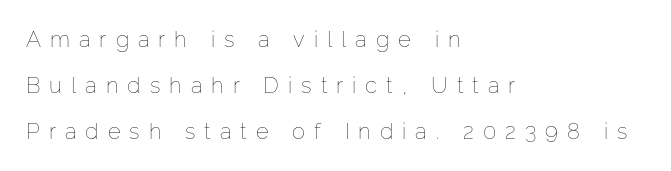
The image shows 22 px text type, upright; set left-aligned, loose line spacing (2.09x), unusually wide letter spacing (+0.41 em), not underlined.
